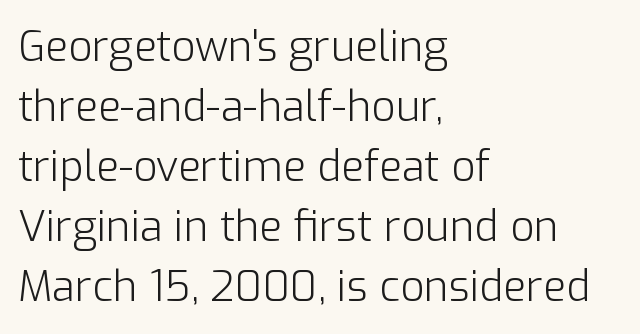
The image shows 42 px light sans-serif type, upright; set left-aligned, normal line spacing (1.43x), normal letter spacing, not underlined; low stroke contrast and a medium x-height.
